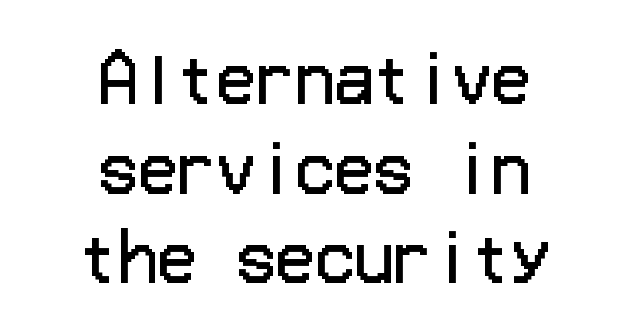
{"serif": "no", "italic": "no", "bold": "no", "weight": "regular", "width": "normal", "stroke_contrast": "low", "x_height": "medium", "underline": "no", "align": "center", "line_spacing": "normal", "line_spacing_ratio": 1.38, "letter_spacing": "normal", "letter_spacing_em": 0.0, "glyph_px": 65}
